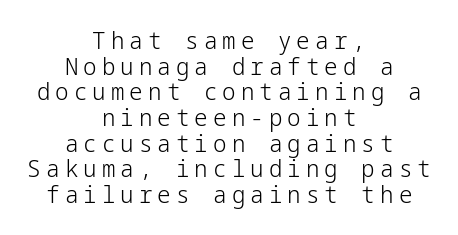
The letterforms sit at book weight or below. Clear beneath every line of the passage. Observe the wide spacing: letters keep a clear distance from each other. What's the leading like? Squeezed, with rows nearly overlapping. The text block is weighted toward neither margin, spreading evenly from the middle. Italic? Not at all — the glyphs are vertical.
